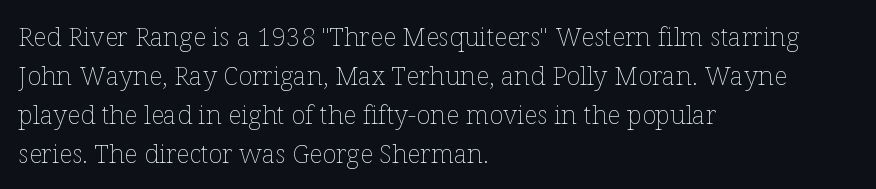
Q: Is the text bold? A: No.
Q: Is the text italic (slanted)? A: No, it is upright.
Q: Is the text underlined? A: No.
Q: How is the paragraph aligned? A: Left-aligned.
Q: Is the spacing between letters normal or unusually wide? A: Normal.
Q: Is the spacing between lines tight, normal or loose? A: Normal.
